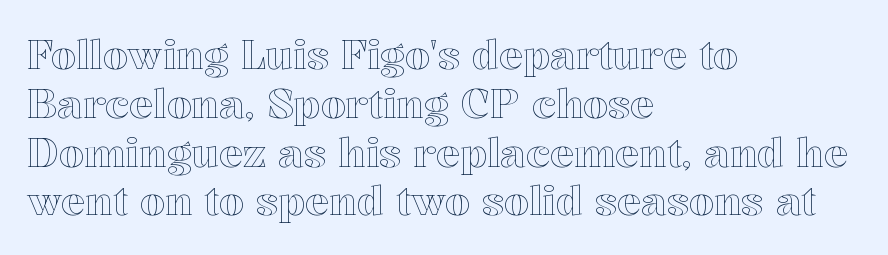
The rendering anchors every line to the left-hand side. Clear beneath every line of the passage. A typesetter would mark this as roman, not italic. Think of a printed novel: that variable character pitch is what you see here. Nobody touched the tracking dial on this one.
